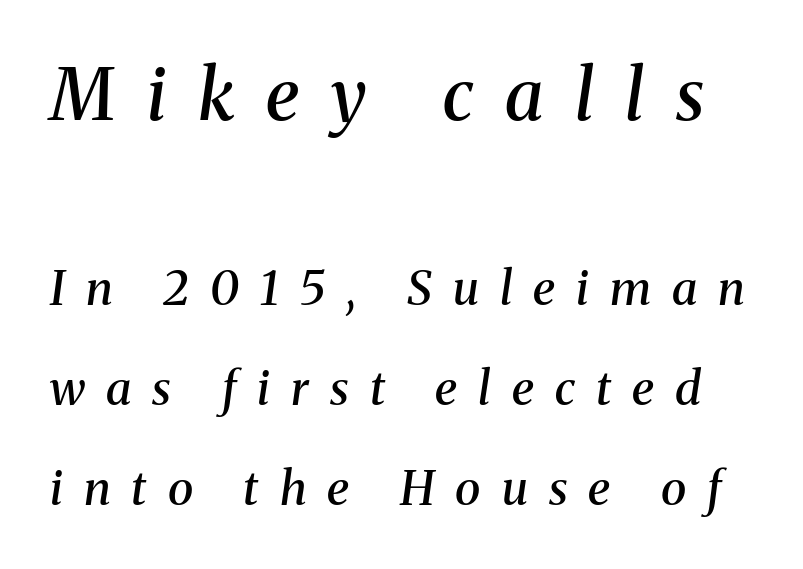
Looking at the ascenders, they clearly lean. The rendering inserts visible extra space after every character. Weight check: semibold — heavier than regular, not quite bold. This layout puts the oversized block above and the modest block below. Does the leading feel generous? Absolutely, it's lavish.
